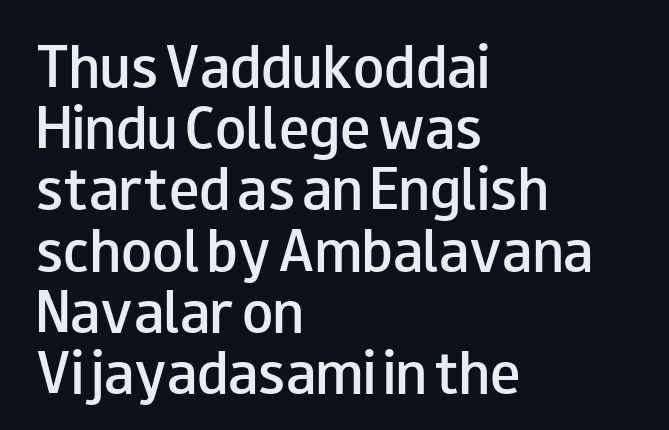
The image shows 51 px semibold, wide sans-serif type, upright; set left-aligned, line spacing 1.2x, normal letter spacing, not underlined; low stroke contrast and a small x-height.
